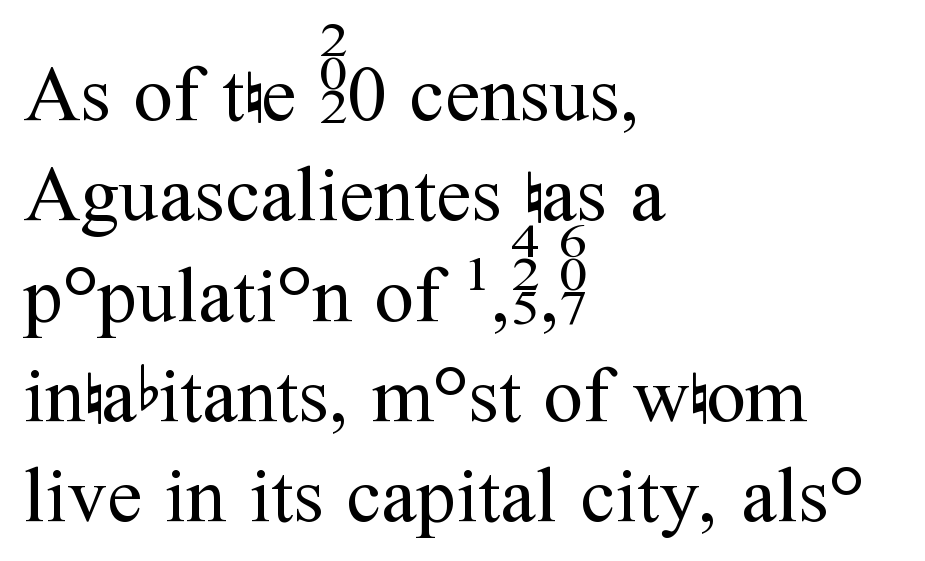
The image shows 79 px regular-weight serif type, upright; set left-aligned, normal line spacing (1.27x), normal letter spacing, not underlined; medium stroke contrast and a medium x-height.
